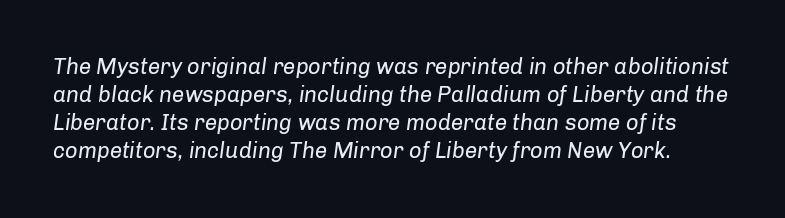
{"italic": "yes", "lean": "right", "slant_degrees": 8, "bold": "no", "underline": "no", "line_spacing": "normal", "line_spacing_ratio": 1.28, "letter_spacing": "normal", "letter_spacing_em": 0.0, "glyph_px": 22}
